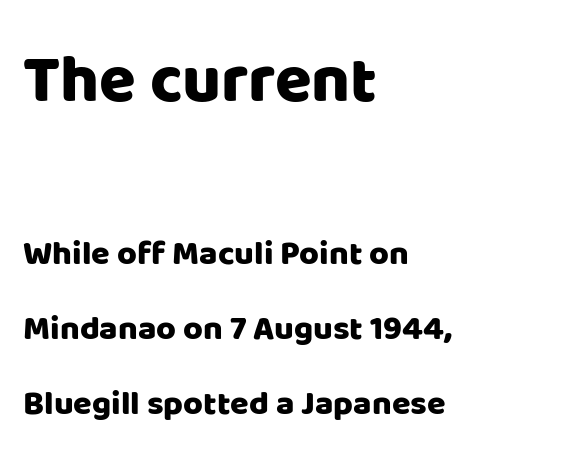
Q: Is the text italic (slanted)? A: No, it is upright.
Q: Is the typeface a serif or a sans-serif typeface? A: Sans-serif.
Q: Is the text underlined? A: No.
Q: How is the paragraph aligned? A: Left-aligned.
Q: Is the spacing between letters normal or unusually wide? A: Normal.
Q: Is the spacing between lines tight, normal or loose? A: Loose.
Q: Which block of text is set in a larger size, the first (top) or the second (bottom)? A: The first (top) one.
Q: Width (condensed, normal, or wide)? A: Normal.
Q: Stroke contrast? A: Low.
Q: x-height? A: Large.
Q: Monospaced? A: No.
